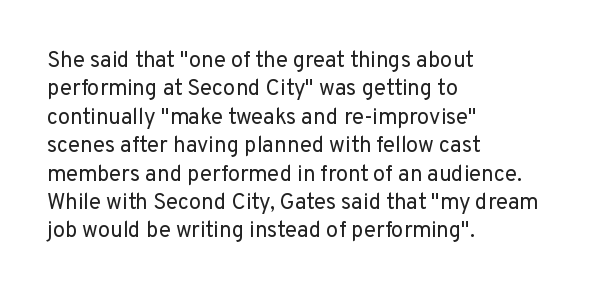
The image shows 22 px text type, upright; set left-aligned, normal line spacing (1.29x), normal letter spacing, not underlined.
